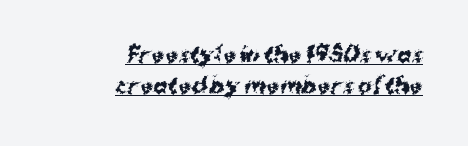
{"bold": "yes", "underline": "yes", "align": "right", "line_spacing": "normal", "line_spacing_ratio": 1.48, "letter_spacing": "normal", "letter_spacing_em": 0.0, "glyph_px": 21}
